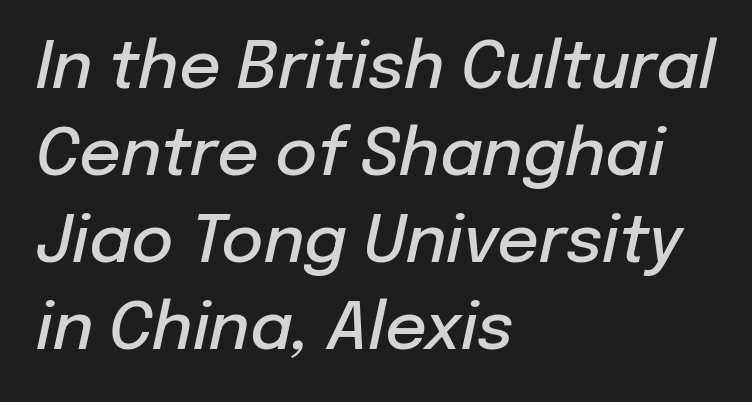
The image shows 65 px semibold type, italic (leaning right); set left-aligned, normal line spacing (1.34x), normal letter spacing, not underlined; low stroke contrast and a medium x-height.
